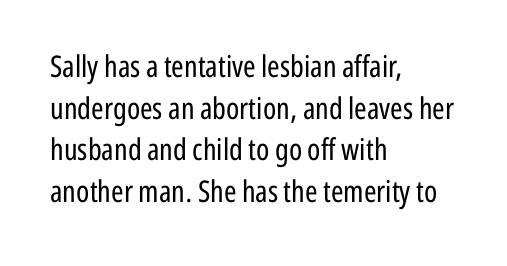
{"serif": "no", "italic": "no", "bold": "no", "weight": "regular", "width": "condensed", "stroke_contrast": "low", "x_height": "medium", "monospaced": "no", "underline": "no", "align": "left", "line_spacing": "normal", "line_spacing_ratio": 1.39, "letter_spacing": "normal", "letter_spacing_em": 0.0, "glyph_px": 30}
